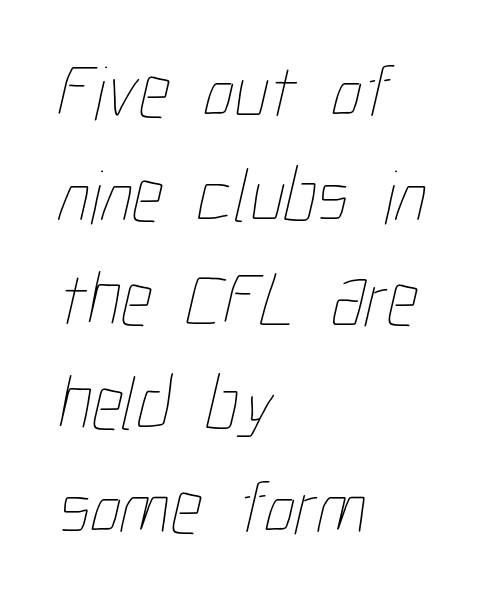
{"bold": "no", "weight": "thin", "width": "condensed", "stroke_contrast": "low", "x_height": "medium", "monospaced": "no", "underline": "no", "align": "left", "line_spacing": "normal", "line_spacing_ratio": 1.35, "letter_spacing": "normal", "letter_spacing_em": 0.0, "glyph_px": 77}
